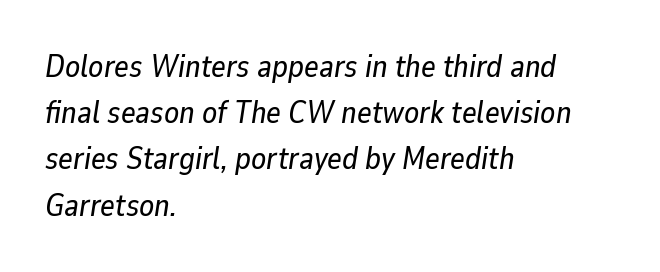
The image shows 31 px text type, italic (leaning right); set left-aligned, normal line spacing (1.49x), normal letter spacing, not underlined; low stroke contrast and a medium x-height.
